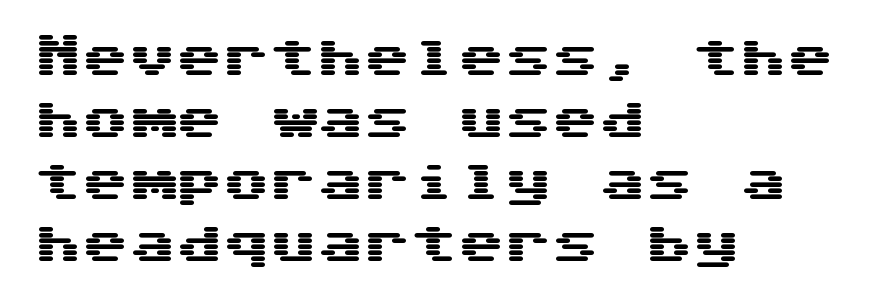
The image shows 47 px wide sans-serif type, upright, monospaced; set left-aligned, normal line spacing (1.32x), normal letter spacing, not underlined; medium stroke contrast and a medium x-height.
